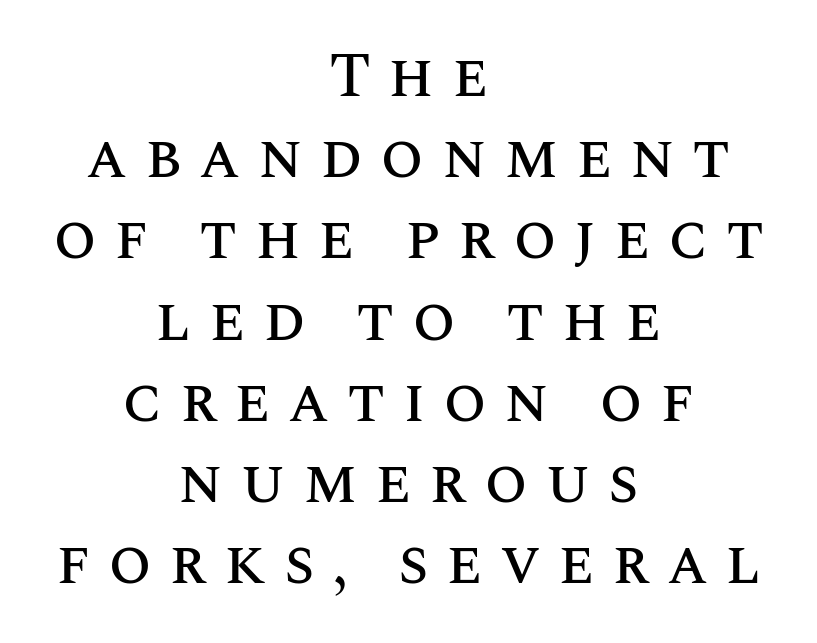
Every character sits straight up, as roman type does. Words appear elongated and porous because spacing is wide. The designer left line spacing at the default. The gap between lines stays unmarked. Each letter keeps its own natural width here, so spacing adapts to shape. Short and long lines alike share a common midpoint.
